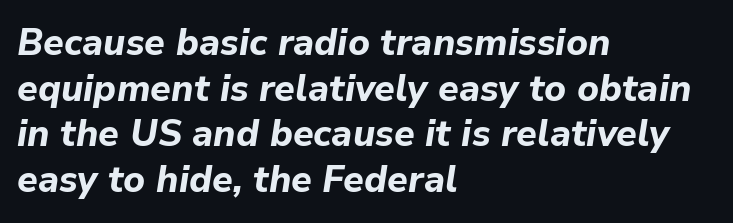
The font's italic variant was chosen for this text. The passage is arranged the way most books set body copy — flush left. Note the varied advance widths — an 'i' is clearly narrower than an 'm'. The foot of each line stays bare and open.
